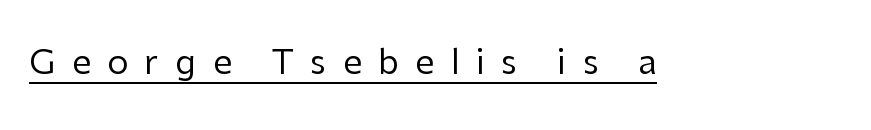
The image shows 34 px regular-weight sans-serif type, upright; set unusually wide letter spacing (+0.48 em), underlined; low stroke contrast and a medium x-height.
